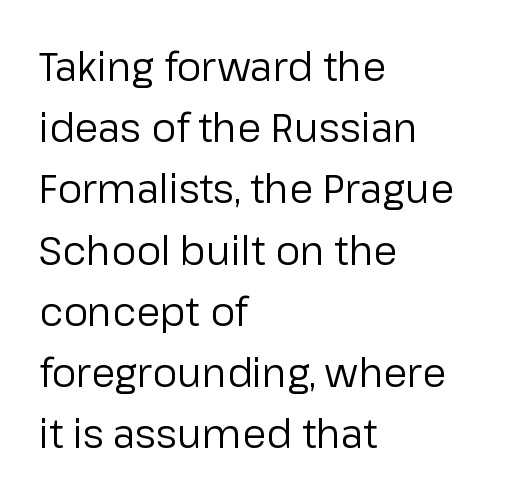
Here the designer chose a conventional face with non-uniform glyph widths. The letterforms sit shoulder to shoulder at normal distance. Grotesque or geometric, the face here clearly has no serifs. Short and long lines alike share a common starting point at left. Plain, unruled lines of type. The font's upright variant was chosen for this text.
